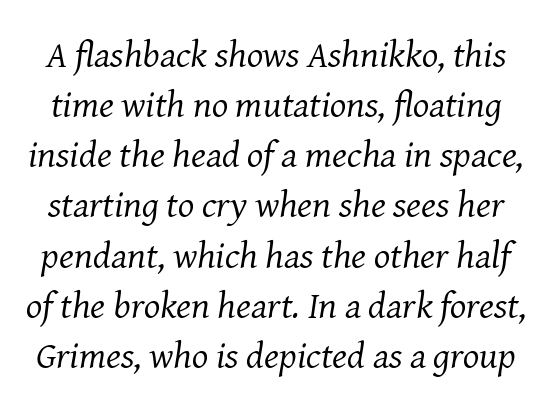
Q: Is the text bold? A: No.
Q: Is the text italic (slanted)? A: Yes, it leans right by about 8 degrees.
Q: Is the typeface a serif or a sans-serif typeface? A: Serif.
Q: Is the text underlined? A: No.
Q: Is the spacing between letters normal or unusually wide? A: Normal.
Q: Is the spacing between lines tight, normal or loose? A: Normal.
Q: Width (condensed, normal, or wide)? A: Normal.
Q: Stroke contrast? A: Medium.
Q: x-height? A: Medium.
Q: Monospaced? A: No.
